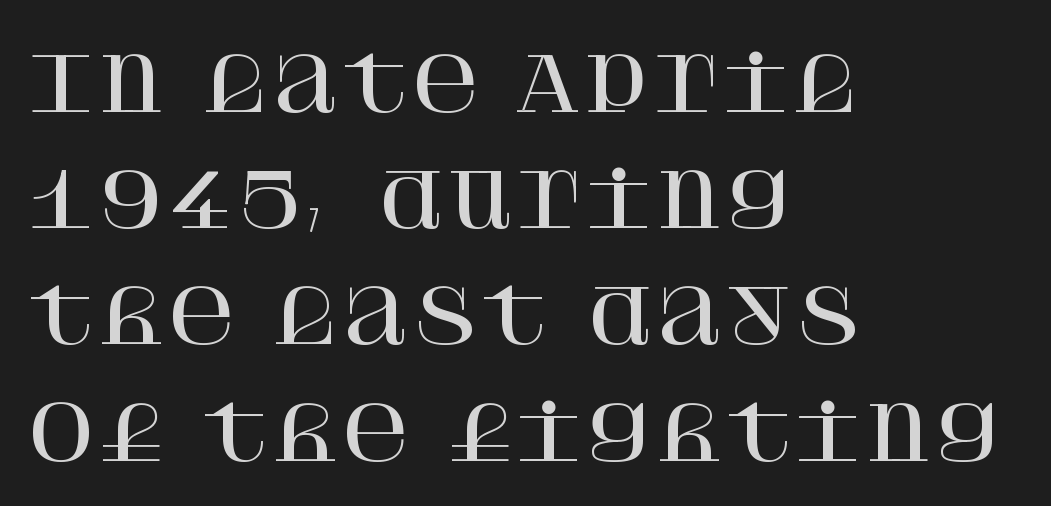
The image shows 75 px serif type, upright; set left-aligned, normal line spacing (1.55x), normal letter spacing, not underlined; high stroke contrast and a large x-height.
